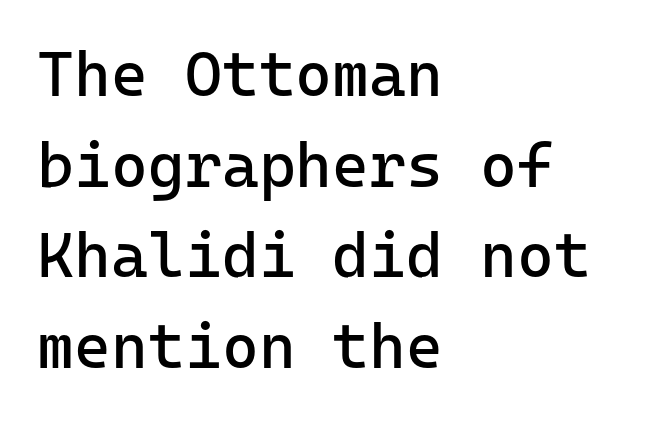
Q: Is the text bold? A: No.
Q: Is the text italic (slanted)? A: No, it is upright.
Q: Is the typeface a serif or a sans-serif typeface? A: Sans-serif.
Q: Is the text underlined? A: No.
Q: How is the paragraph aligned? A: Left-aligned.
Q: Is the spacing between letters normal or unusually wide? A: Normal.
Q: Is the spacing between lines tight, normal or loose? A: Normal.
Q: Width (condensed, normal, or wide)? A: Normal.
Q: Stroke contrast? A: Low.
Q: x-height? A: Medium.
